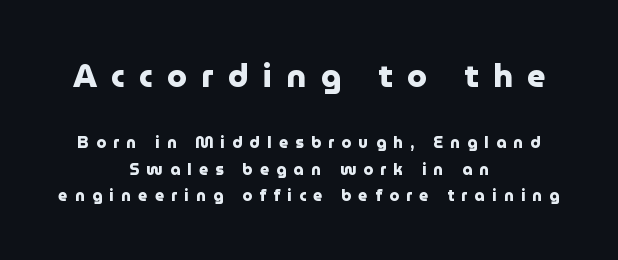
{"serif": "no", "italic": "no", "bold": "yes", "weight": "heavy", "width": "normal", "stroke_contrast": "low", "x_height": "medium", "monospaced": "no", "underline": "no", "align": "center", "line_spacing": "normal", "line_spacing_ratio": 1.67, "letter_spacing": "wide", "letter_spacing_em": 0.45, "larger_block": "first", "size_ratio": 2.0, "glyph_px": 32}
